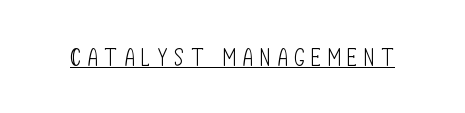
Does extra space separate the letters? Yes, quite a lot of it. You can see a thin bar hugging the bottom of the glyphs. The characters are drawn with everyday or finer stroke widths. This is roman type, the default non-slanted kind.
